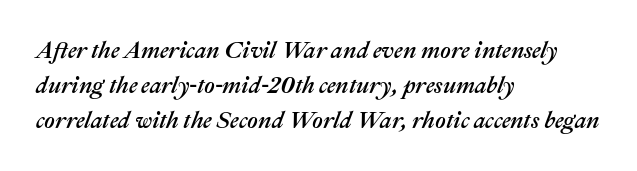
{"italic": "yes", "lean": "right", "slant_degrees": 22, "underline": "no", "align": "left", "line_spacing": "normal", "line_spacing_ratio": 1.52, "letter_spacing": "normal", "letter_spacing_em": 0.0, "glyph_px": 23}
